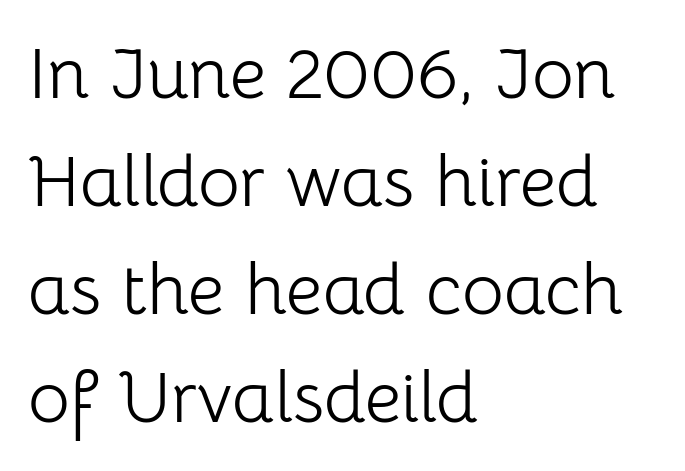
Varying glyph widths throughout — classic text-font behaviour. Compared with a centered layout, this one pins lines to the left instead. The lines sit at an ordinary, default distance from one another. A typesetter would label this face a sans.
